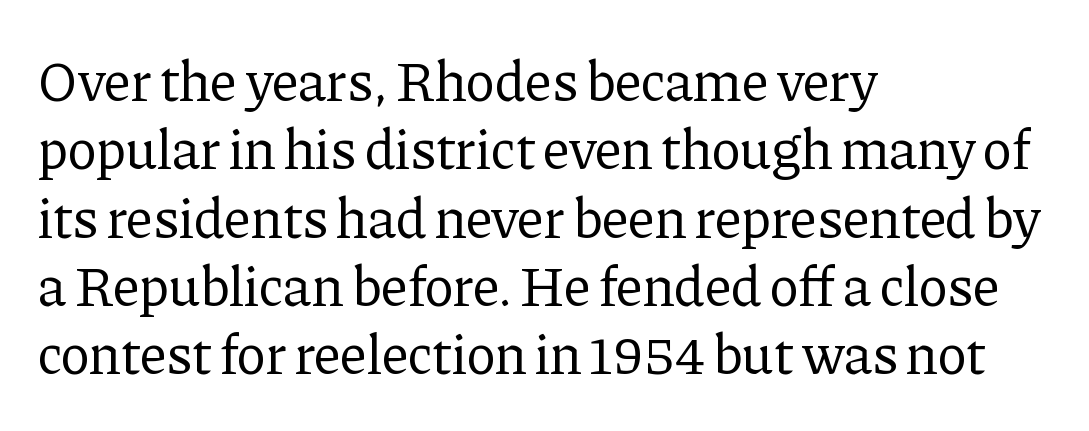
The image shows 56 px regular-weight serif type, upright; set left-aligned, line spacing 1.22x, normal letter spacing, not underlined; low stroke contrast and a medium x-height.
